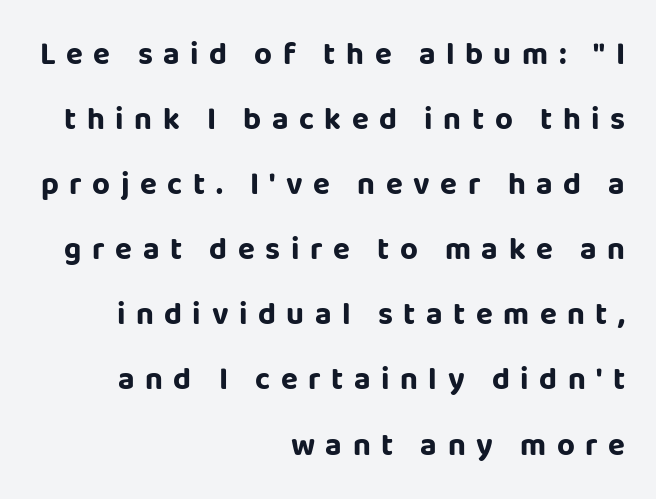
Spacing verdict: proportional, widths tailored to each character. The specimen omits any rule beneath the text block's lines. These words are printed bold, with thick strokes throughout. The designer dialed line spacing up above the default.
